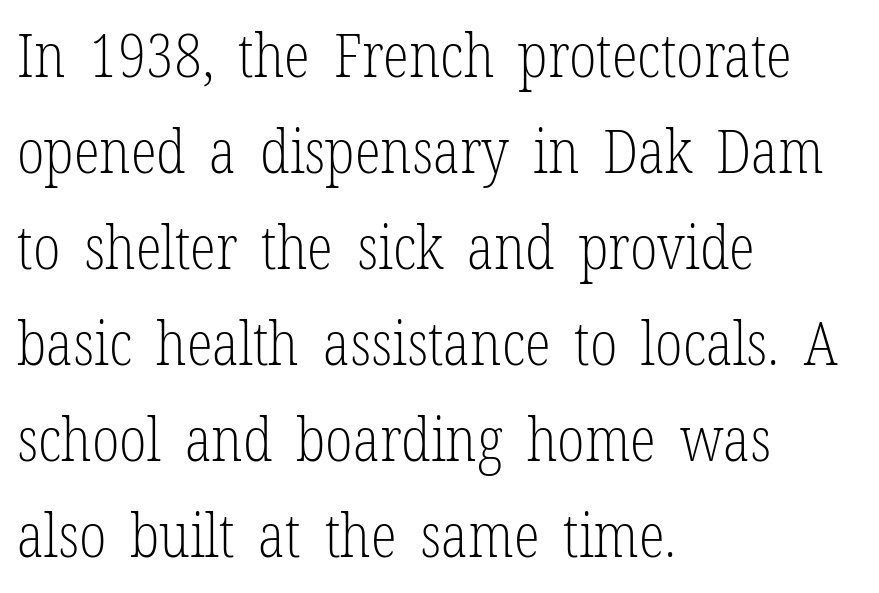
The letters carry serifs — small finishing strokes at the ends of their stems. The font's upright variant was chosen for this text. Varying glyph widths throughout — classic text-font behaviour. One glance says typical: line gaps are just what's usual. The type is set solid horizontally, with unmodified tracking. The words here are not underlined.
